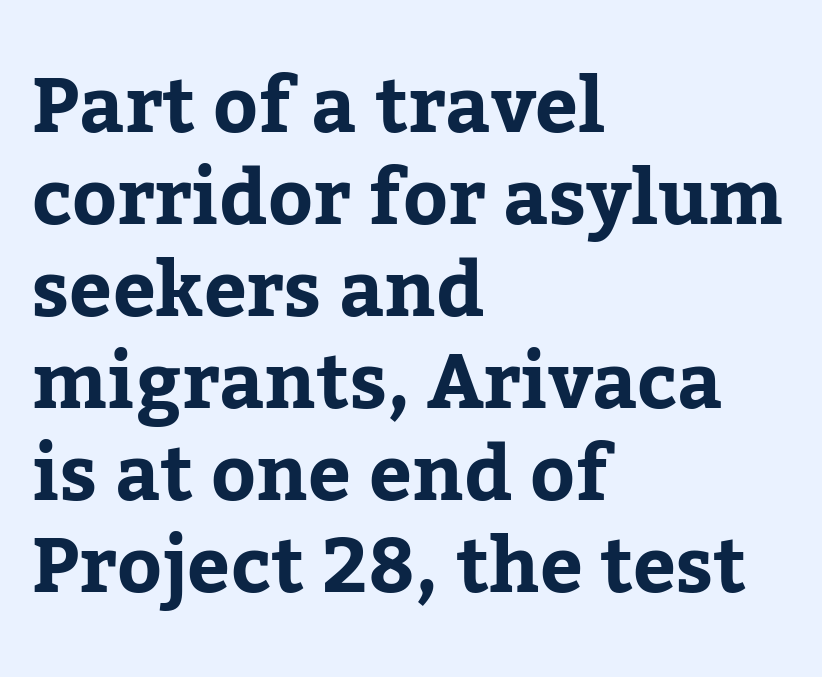
{"serif": "yes", "italic": "no", "width": "normal", "stroke_contrast": "low", "x_height": "medium", "monospaced": "no", "underline": "no", "align": "left", "line_spacing_ratio": 1.21, "letter_spacing": "normal", "letter_spacing_em": 0.0, "glyph_px": 76}
